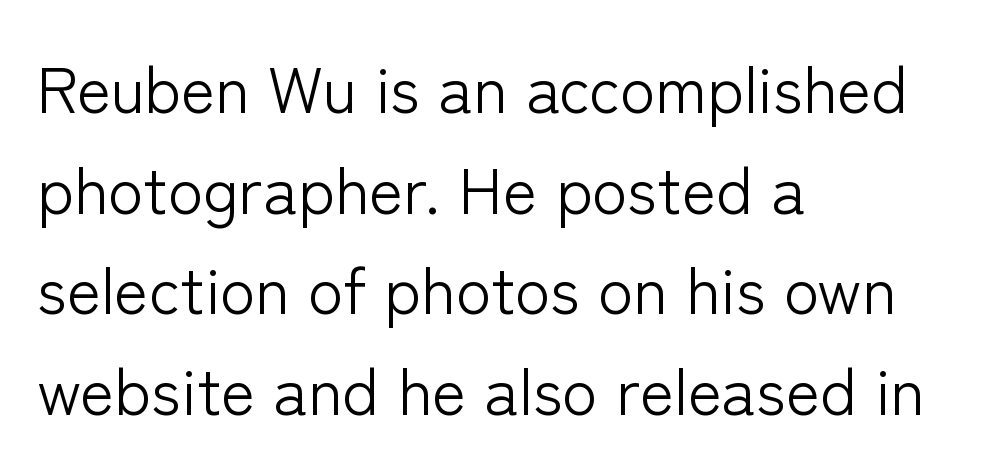
The image shows 65 px light sans-serif type, upright; set left-aligned, normal line spacing (1.55x), normal letter spacing, not underlined; low stroke contrast and a medium x-height.
